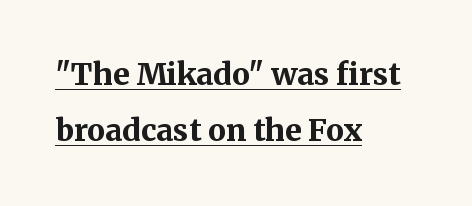
Q: Is the text bold? A: Yes.
Q: Is the text italic (slanted)? A: No, it is upright.
Q: Is the typeface a serif or a sans-serif typeface? A: Serif.
Q: Is the text underlined? A: Yes.
Q: How is the paragraph aligned? A: Left-aligned.
Q: Is the spacing between letters normal or unusually wide? A: Normal.
Q: Width (condensed, normal, or wide)? A: Normal.
Q: Stroke contrast? A: Medium.
Q: x-height? A: Medium.
Q: Monospaced? A: No.
